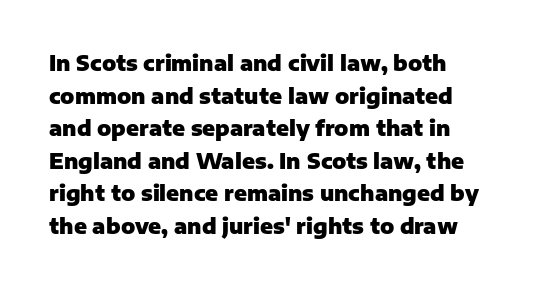
{"italic": "no", "bold": "yes", "underline": "no", "align": "left", "line_spacing": "normal", "line_spacing_ratio": 1.55, "letter_spacing": "normal", "letter_spacing_em": 0.0, "glyph_px": 21}
